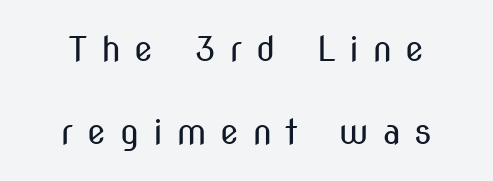
Characters remain perfectly vertical along every line. The passage shown is typed in a proportional face where columns would drift. Stem width sits at or under what a default text font uses. A student would call this center alignment; a typographer would say set centered.
